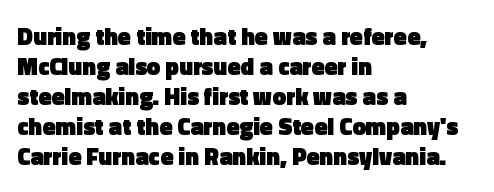
The image shows 24 px bold type, upright; set left-aligned, normal line spacing (1.25x), normal letter spacing, not underlined.
